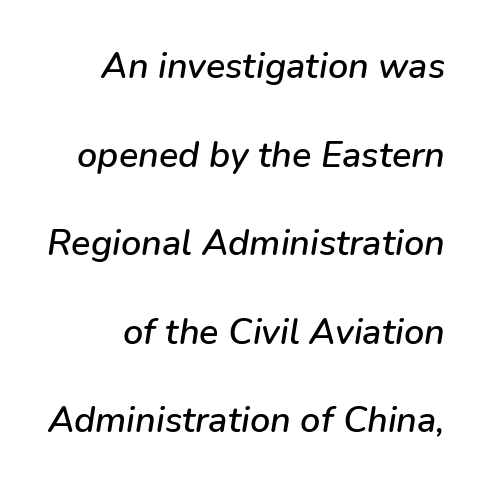
The image shows 36 px text type, italic (leaning right); set loose line spacing (2.46x), normal letter spacing, not underlined; low stroke contrast and a medium x-height.
